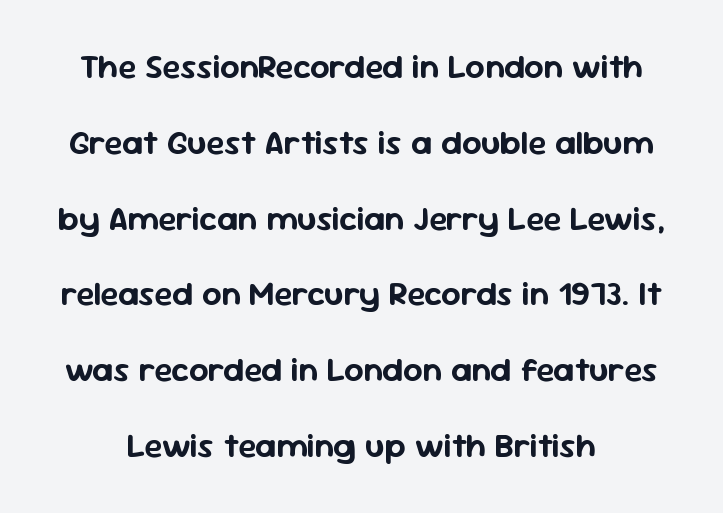
The image shows 34 px sans-serif type, upright; set loose line spacing (2.23x), normal letter spacing, not underlined; low stroke contrast and a medium x-height.
